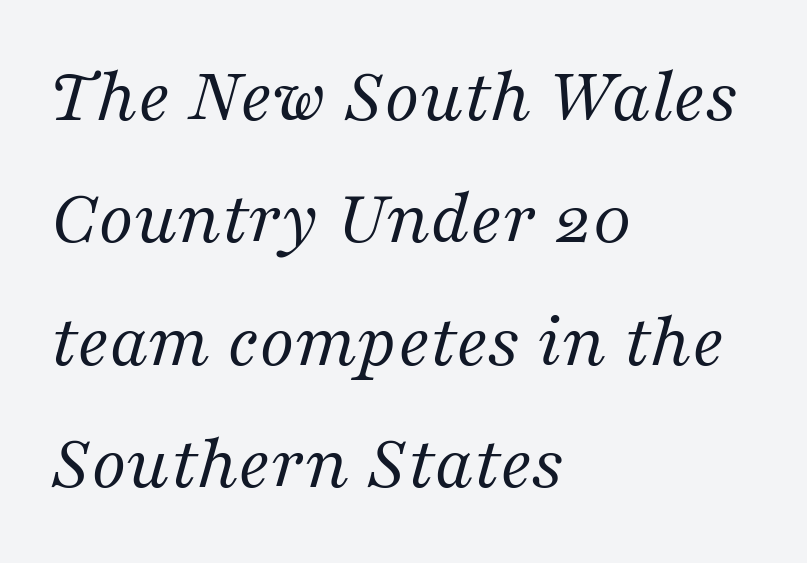
The image shows 79 px regular-weight serif type, italic (leaning right); set left-aligned, normal line spacing (1.55x), normal letter spacing, not underlined; medium stroke contrast and a medium x-height.
